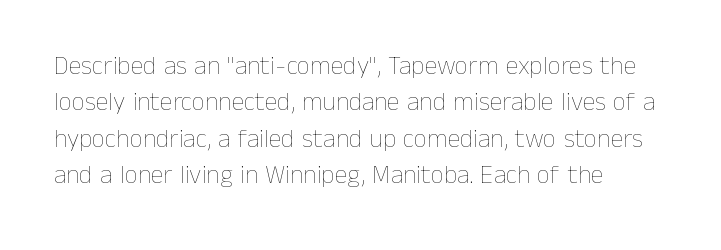
Q: Is the text bold? A: No.
Q: Is the text italic (slanted)? A: No, it is upright.
Q: Is the text underlined? A: No.
Q: How is the paragraph aligned? A: Left-aligned.
Q: Is the spacing between letters normal or unusually wide? A: Normal.
Q: Is the spacing between lines tight, normal or loose? A: Normal.
